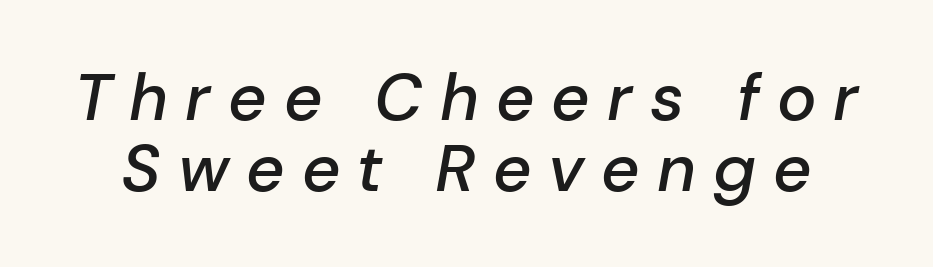
Q: Is the text bold? A: Semi-bold.
Q: Is the text italic (slanted)? A: Yes, it leans right by about 10 degrees.
Q: Is the text underlined? A: No.
Q: Is the spacing between letters normal or unusually wide? A: Unusually wide.
Q: Is the spacing between lines tight, normal or loose? A: Tight.
Q: Width (condensed, normal, or wide)? A: Normal.
Q: Stroke contrast? A: Low.
Q: x-height? A: Medium.
Q: Monospaced? A: No.
